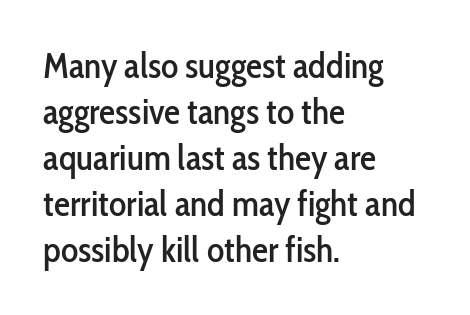
The image shows 36 px condensed sans-serif type, upright; set left-aligned, normal line spacing (1.28x), normal letter spacing, not underlined; low stroke contrast and a medium x-height.
